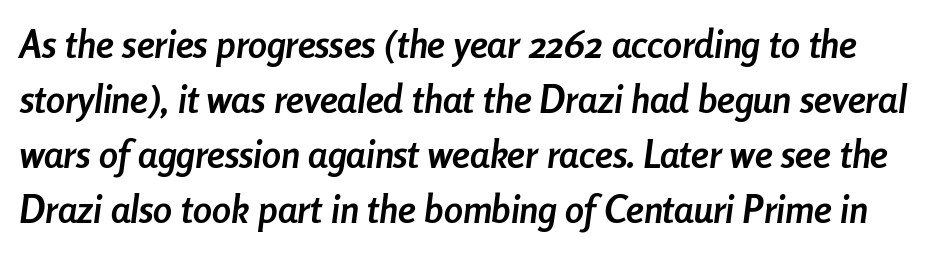
Q: Is the text bold? A: Yes.
Q: Is the text italic (slanted)? A: Yes, it leans right by about 8 degrees.
Q: Is the text underlined? A: No.
Q: Is the spacing between letters normal or unusually wide? A: Normal.
Q: Is the spacing between lines tight, normal or loose? A: Normal.
Q: Width (condensed, normal, or wide)? A: Condensed.
Q: Stroke contrast? A: Low.
Q: x-height? A: Medium.
Q: Monospaced? A: No.
